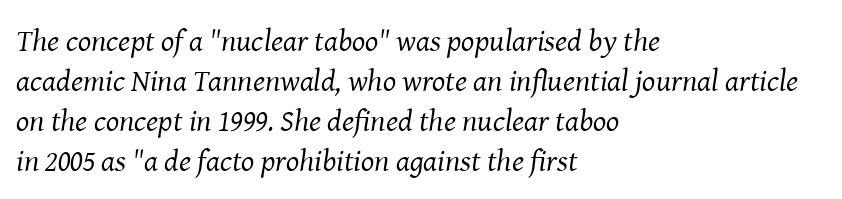
Q: Is the text bold? A: No.
Q: Is the text italic (slanted)? A: Yes, it leans right by about 8 degrees.
Q: Is the typeface a serif or a sans-serif typeface? A: Serif.
Q: Is the text underlined? A: No.
Q: How is the paragraph aligned? A: Left-aligned.
Q: Is the spacing between letters normal or unusually wide? A: Normal.
Q: Is the spacing between lines tight, normal or loose? A: Normal.
Q: Width (condensed, normal, or wide)? A: Normal.
Q: Stroke contrast? A: Medium.
Q: x-height? A: Medium.
Q: Monospaced? A: No.
